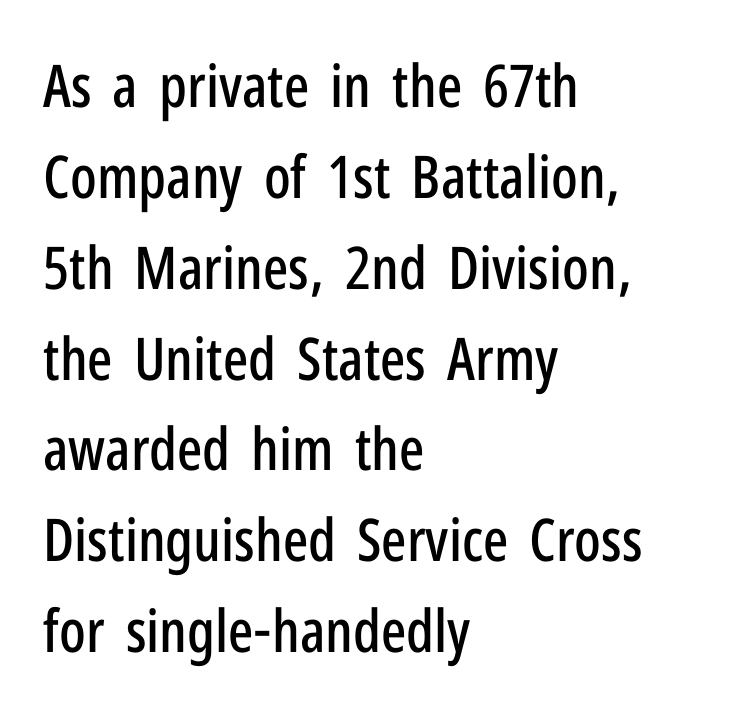
Q: Is the text italic (slanted)? A: No, it is upright.
Q: Is the typeface a serif or a sans-serif typeface? A: Sans-serif.
Q: Is the text underlined? A: No.
Q: How is the paragraph aligned? A: Left-aligned.
Q: Is the spacing between letters normal or unusually wide? A: Normal.
Q: Is the spacing between lines tight, normal or loose? A: Normal.
Q: Width (condensed, normal, or wide)? A: Condensed.
Q: Stroke contrast? A: Low.
Q: x-height? A: Medium.
Q: Monospaced? A: No.
